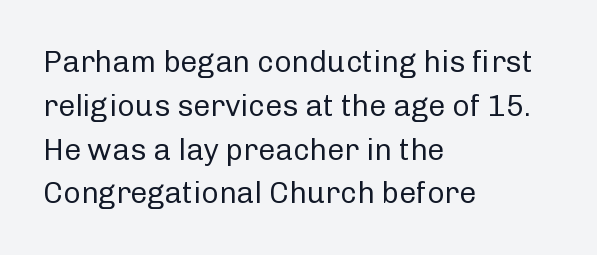
The lines are quadded left. The letters advance in unequal steps, a hallmark of proportional type. Tracking value appears to be zero — textbook default spacing. Compared with a typical body face, this is equally light or lighter still. Tall strokes in this sample are plumb rather than angled.
